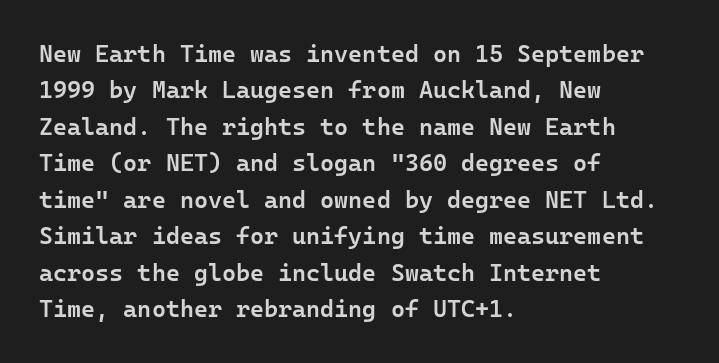
{"italic": "no", "bold": "semi", "underline": "no", "align": "left", "line_spacing": "normal", "line_spacing_ratio": 1.52, "letter_spacing": "normal", "letter_spacing_em": 0.0, "glyph_px": 24}
